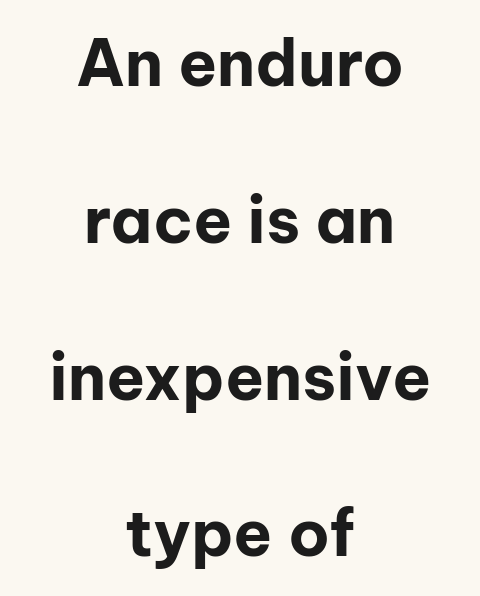
The image shows 64 px bold sans-serif type, upright; set centered, loose line spacing (2.45x), normal letter spacing, not underlined; low stroke contrast and a medium x-height.
